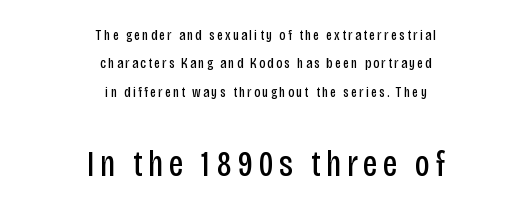
Q: Is the text bold? A: No.
Q: Is the text italic (slanted)? A: No, it is upright.
Q: Is the typeface a serif or a sans-serif typeface? A: Sans-serif.
Q: Is the text underlined? A: No.
Q: How is the paragraph aligned? A: Centered.
Q: Which block of text is set in a larger size, the first (top) or the second (bottom)? A: The second (bottom) one.
Q: Width (condensed, normal, or wide)? A: Condensed.
Q: Stroke contrast? A: Low.
Q: x-height? A: Large.
Q: Monospaced? A: No.
